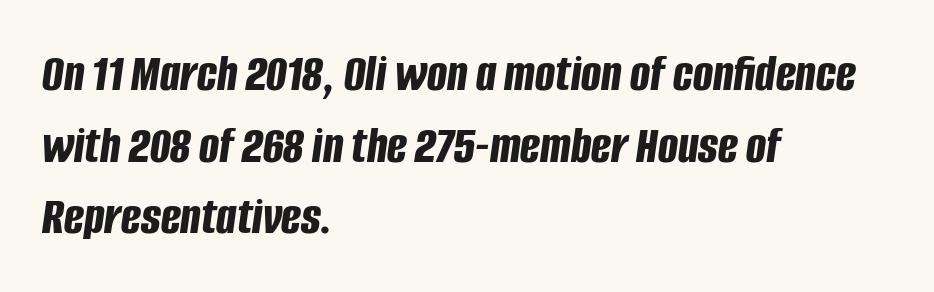
{"italic": "yes", "lean": "right", "slant_degrees": 8, "bold": "yes", "weight": "bold", "width": "condensed", "stroke_contrast": "low", "x_height": "large", "monospaced": "no", "underline": "no", "align": "left", "line_spacing": "normal", "line_spacing_ratio": 1.35, "letter_spacing": "normal", "letter_spacing_em": 0.0, "glyph_px": 53}
